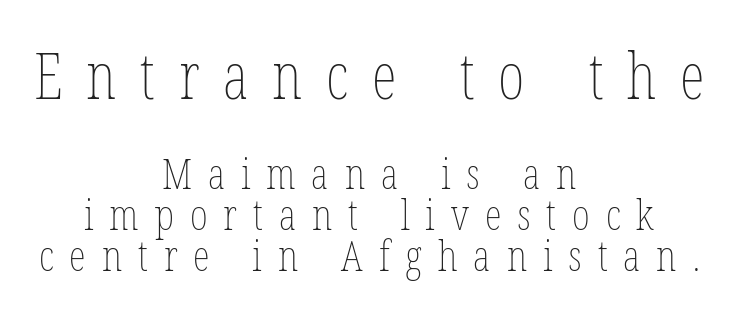
Q: Is the text bold? A: No.
Q: Is the text italic (slanted)? A: No, it is upright.
Q: Is the text underlined? A: No.
Q: How is the paragraph aligned? A: Centered.
Q: Is the spacing between letters normal or unusually wide? A: Unusually wide.
Q: Is the spacing between lines tight, normal or loose? A: Tight.
Q: Which block of text is set in a larger size, the first (top) or the second (bottom)? A: The first (top) one.
Q: Width (condensed, normal, or wide)? A: Condensed.
Q: Stroke contrast? A: Low.
Q: x-height? A: Medium.
Q: Monospaced? A: No.
